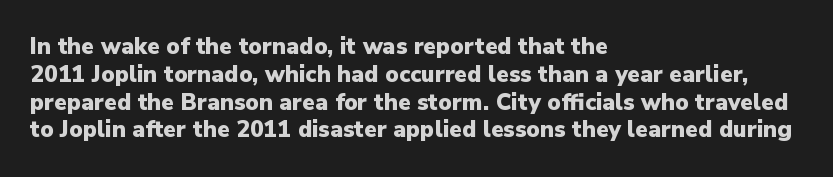
{"italic": "no", "bold": "yes", "underline": "no", "align": "left", "line_spacing_ratio": 1.21, "letter_spacing": "normal", "letter_spacing_em": 0.0, "glyph_px": 23}
